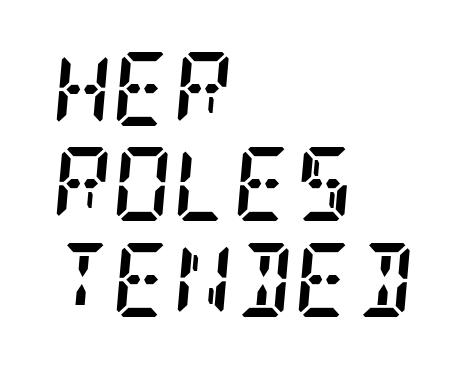
The image shows 74 px semibold, condensed serif type, italic (leaning right); set left-aligned, normal line spacing (1.29x), normal letter spacing, not underlined; low stroke contrast and a large x-height.
